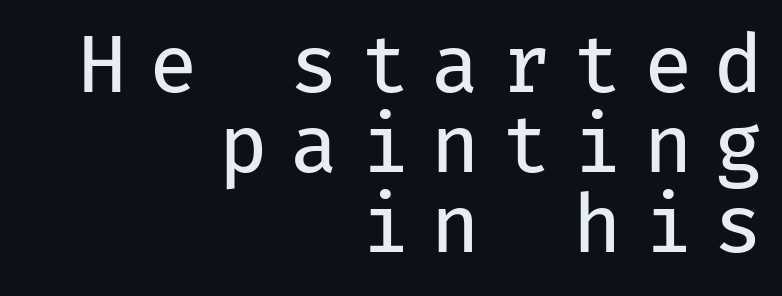
Q: Is the text bold? A: No.
Q: Is the text italic (slanted)? A: No, it is upright.
Q: Is the typeface a serif or a sans-serif typeface? A: Sans-serif.
Q: Is the text underlined? A: No.
Q: How is the paragraph aligned? A: Right-aligned.
Q: Is the spacing between letters normal or unusually wide? A: Unusually wide.
Q: Is the spacing between lines tight, normal or loose? A: Tight.
Q: Width (condensed, normal, or wide)? A: Normal.
Q: Stroke contrast? A: Low.
Q: x-height? A: Medium.
Q: Monospaced? A: Yes.
